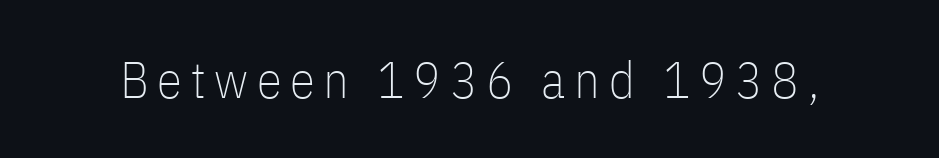
A typesetter would mark this as roman, not italic. Stem width sits at or under what a default text font uses. Grotesque or geometric, the face here clearly has no serifs. Note the varied advance widths — an 'i' is clearly narrower than an 'm'. Lines of text with bare space underneath.
